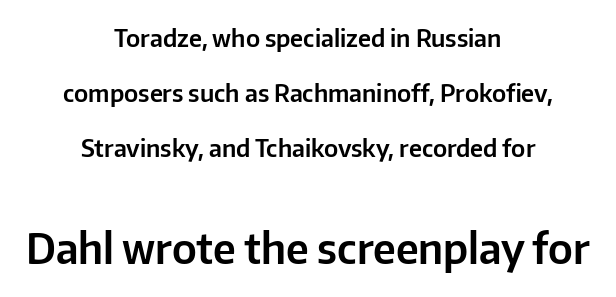
The image shows 42 px sans-serif type, upright; set centered, loose line spacing (2.29x), normal letter spacing, not underlined; the second (bottom) block is 1.75x larger; low stroke contrast and a medium x-height.
